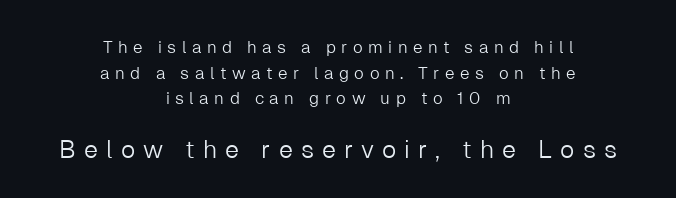
A quiet, ordinary-to-light weight characterises the typeface. Each new line begins a customary step beneath the previous one. Glance below the letters and you will spot only blank space. Notice how the stems are strictly vertical — no italics here.
